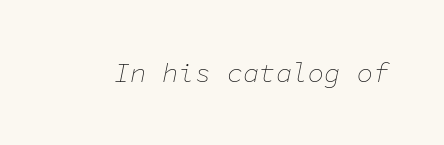
{"italic": "yes", "lean": "right", "slant_degrees": 11, "bold": "no", "underline": "no", "letter_spacing": "normal", "letter_spacing_em": 0.0, "glyph_px": 27}
